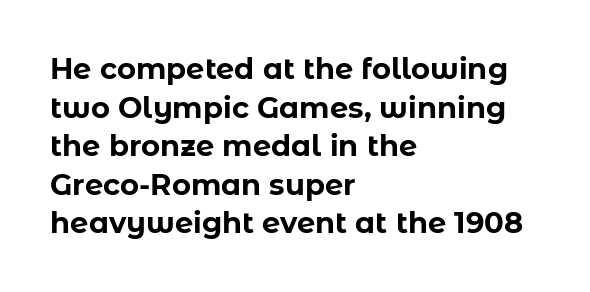
Words appear dense and cohesive because spacing is normal. Vertical strokes here are truly vertical. This is heavy type, rendered in bold. Proportional: the letters do not fall into vertical columns. The type family on display is of the sans-serif kind.
